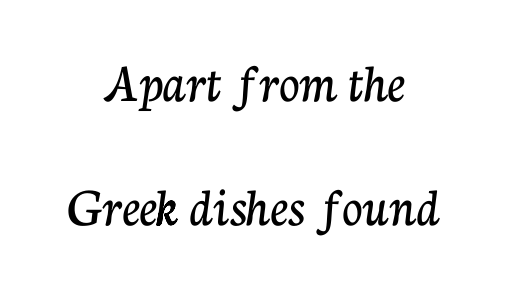
Old-style or modern, the face here clearly has serifs. Nobody drew a line under any word here. Students, observe: this is what heavily led, spacious text looks like. Caption: standard tracking, unaltered.
